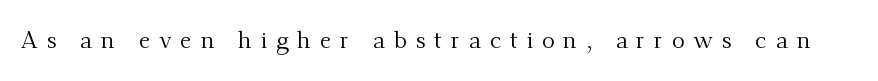
Q: Is the text bold? A: No.
Q: Is the text italic (slanted)? A: No, it is upright.
Q: Is the text underlined? A: No.
Q: Is the spacing between letters normal or unusually wide? A: Unusually wide.
